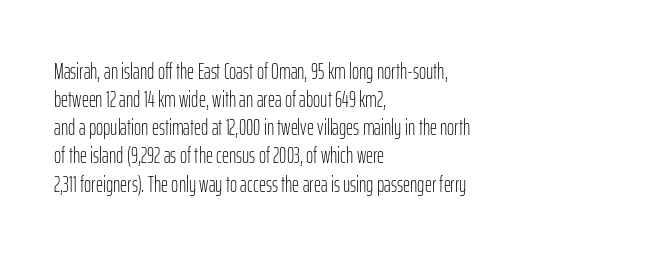
{"italic": "no", "bold": "no", "underline": "no", "align": "left", "line_spacing": "normal", "line_spacing_ratio": 1.28, "letter_spacing": "normal", "letter_spacing_em": 0.0, "glyph_px": 22}
